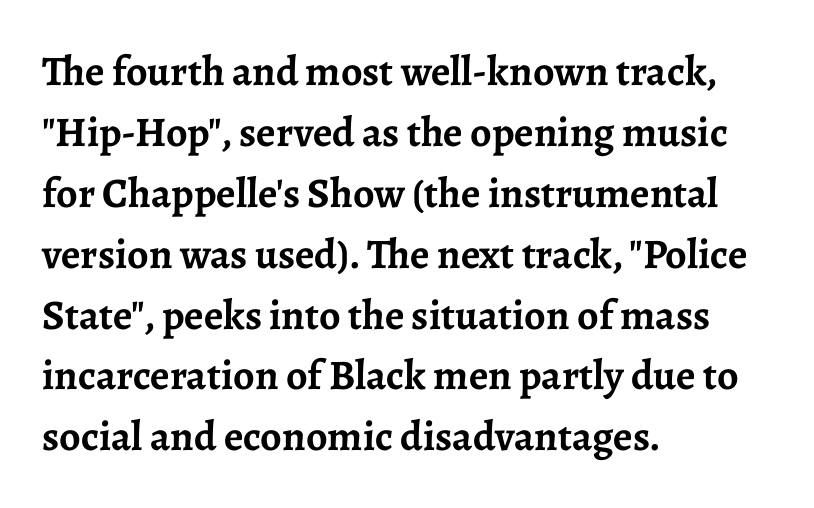
Q: Is the text bold? A: Yes.
Q: Is the text italic (slanted)? A: No, it is upright.
Q: Is the typeface a serif or a sans-serif typeface? A: Serif.
Q: Is the text underlined? A: No.
Q: How is the paragraph aligned? A: Left-aligned.
Q: Is the spacing between letters normal or unusually wide? A: Normal.
Q: Is the spacing between lines tight, normal or loose? A: Normal.
Q: Width (condensed, normal, or wide)? A: Normal.
Q: Stroke contrast? A: Low.
Q: x-height? A: Medium.
Q: Monospaced? A: No.
